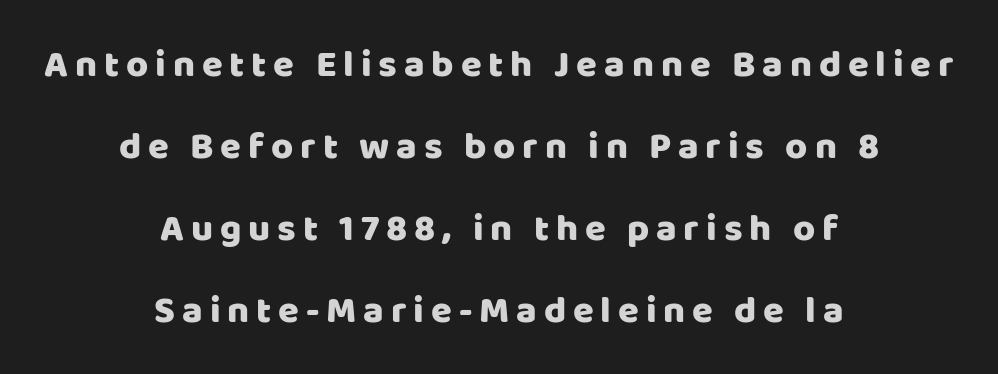
{"serif": "no", "italic": "no", "width": "normal", "stroke_contrast": "low", "x_height": "large", "monospaced": "no", "underline": "no", "align": "center", "line_spacing": "loose", "line_spacing_ratio": 2.16, "glyph_px": 38}
